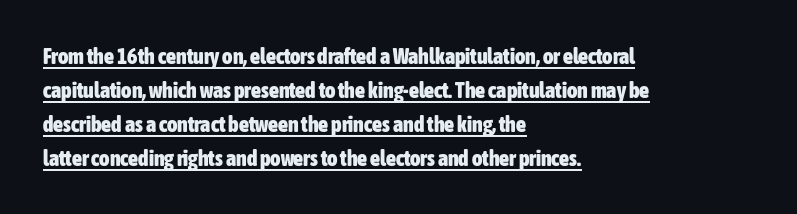
The compositor pushed each line to the left boundary. Descenders here cross a horizontal rule under the line. A typesetter would call this zero additional tracking. Summary of weight: heavy, a full bold. Upright lettering throughout. What's the leading like? Ordinary, nothing unusual.
